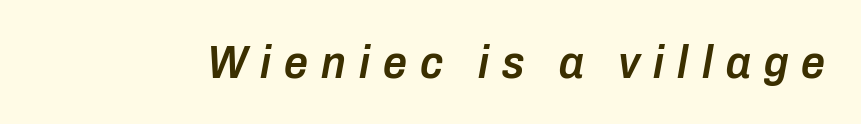
Q: Is the text bold? A: Semi-bold.
Q: Is the text italic (slanted)? A: Yes, it leans right by about 10 degrees.
Q: Is the text underlined? A: No.
Q: Is the spacing between letters normal or unusually wide? A: Unusually wide.
Q: Width (condensed, normal, or wide)? A: Condensed.
Q: Stroke contrast? A: Low.
Q: x-height? A: Medium.
Q: Monospaced? A: No.
